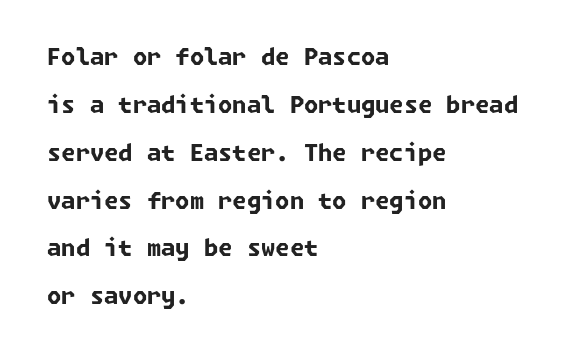
{"bold": "yes", "underline": "no", "align": "left", "line_spacing": "loose", "line_spacing_ratio": 2.08, "letter_spacing": "normal", "letter_spacing_em": 0.0, "glyph_px": 23}
